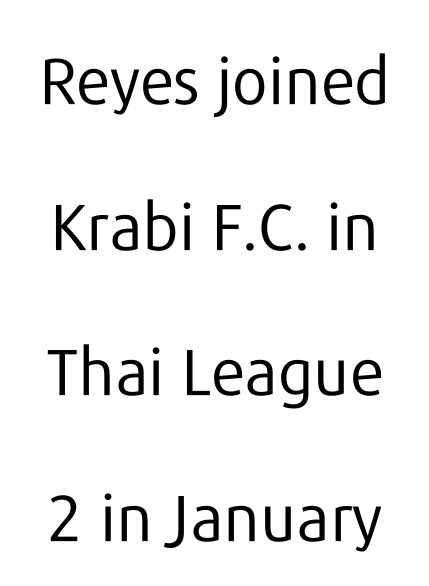
Q: Is the text bold? A: No.
Q: Is the text italic (slanted)? A: No, it is upright.
Q: Is the typeface a serif or a sans-serif typeface? A: Sans-serif.
Q: Is the text underlined? A: No.
Q: Is the spacing between letters normal or unusually wide? A: Normal.
Q: Is the spacing between lines tight, normal or loose? A: Loose.
Q: Width (condensed, normal, or wide)? A: Normal.
Q: Stroke contrast? A: Low.
Q: x-height? A: Medium.
Q: Monospaced? A: No.
